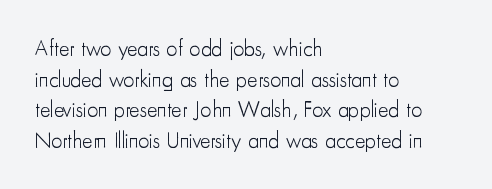
The image shows 22 px text type, upright; set left-aligned, normal line spacing (1.39x), normal letter spacing, not underlined.
